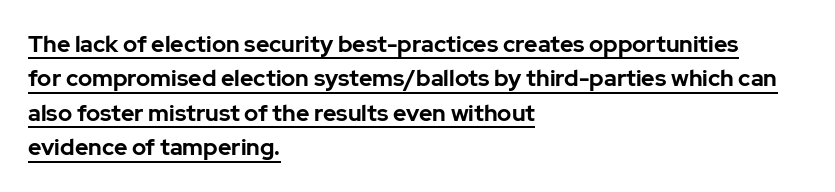
The image shows 23 px bold type, upright; set left-aligned, normal line spacing (1.5x), normal letter spacing, underlined.
